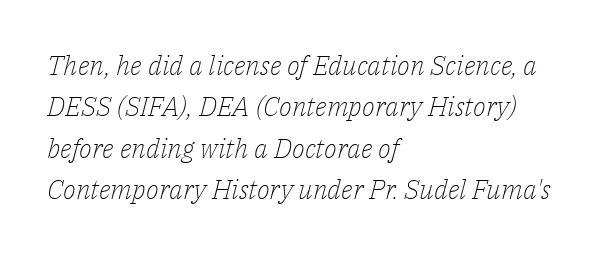
You could call the tracking neutral — neither tight nor loose. Successive baselines arrive at the customary interval. Weight: regular or lighter. Emphasis-style slanted type is in use. Check the space under the baseline: it is left empty. Typeset ragged right — the left edge is the straight one.
